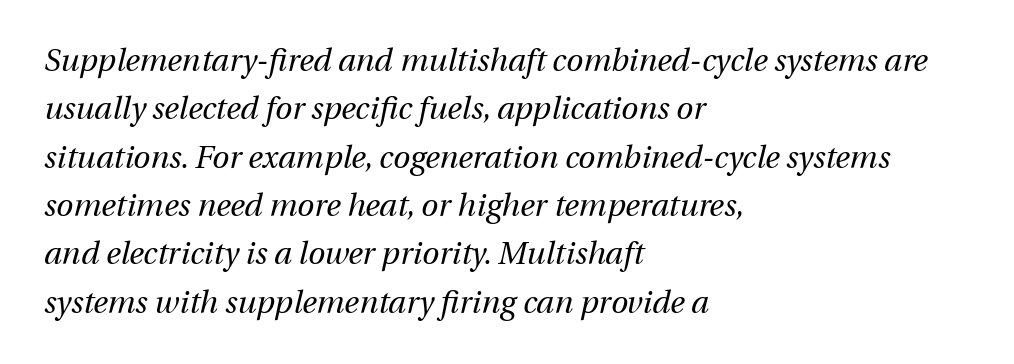
{"italic": "yes", "lean": "right", "slant_degrees": 12, "bold": "no", "weight": "regular", "width": "normal", "stroke_contrast": "medium", "x_height": "medium", "monospaced": "no", "underline": "no", "align": "left", "line_spacing": "normal", "line_spacing_ratio": 1.56, "letter_spacing": "normal", "letter_spacing_em": 0.0, "glyph_px": 31}
